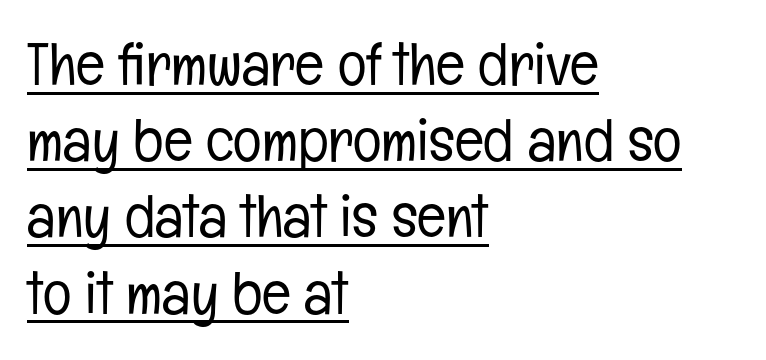
A normal amount of white space separates one row of letters from the next. This rendering employs a face without finishing strokes, i.e., a sans-serif. Has an underline been added? It has. Posture: upright roman. The typeface has the unassuming heft of standard copy or less.
